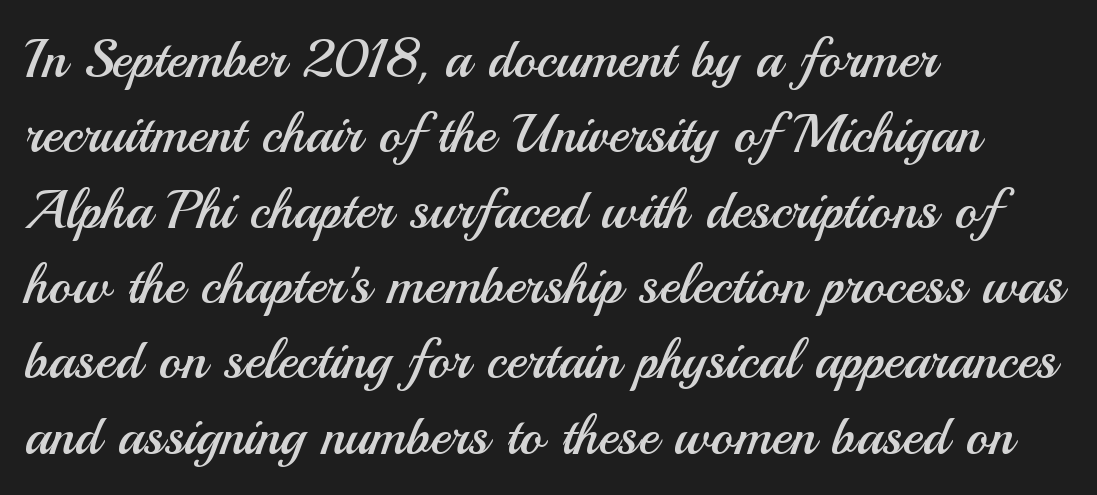
Q: Is the text bold? A: No.
Q: Is the text italic (slanted)? A: Yes.
Q: Is the typeface a serif or a sans-serif typeface? A: Sans-serif.
Q: Is the text underlined? A: No.
Q: How is the paragraph aligned? A: Left-aligned.
Q: Is the spacing between letters normal or unusually wide? A: Normal.
Q: Is the spacing between lines tight, normal or loose? A: Normal.
Q: Width (condensed, normal, or wide)? A: Normal.
Q: Stroke contrast? A: Medium.
Q: x-height? A: Small.
Q: Monospaced? A: No.
